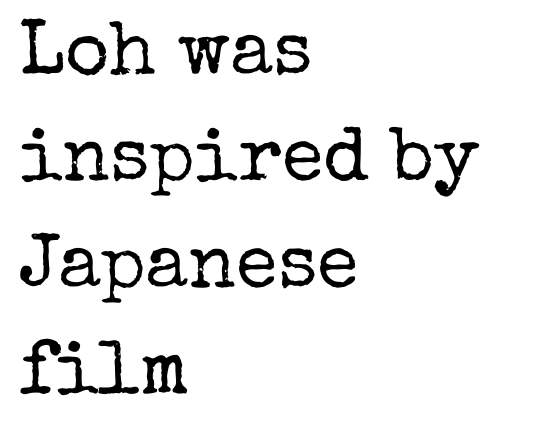
The image shows 76 px regular-weight serif type, upright; set left-aligned, normal line spacing (1.4x), normal letter spacing, not underlined; low stroke contrast and a medium x-height.
